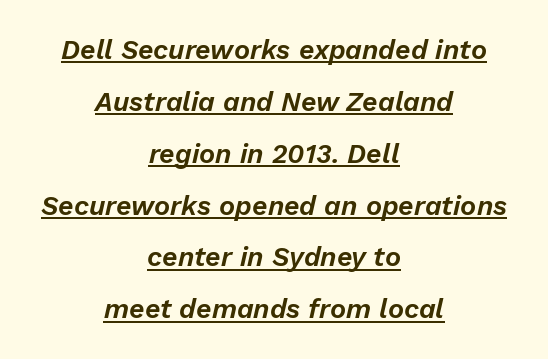
Every row of glyphs is offset so its center matches the block's center. This sample carries an underscore along the baseline area. The face used here is rendered with its standard letterfit. This sample trades compactness for vertical openness between lines. Posture: slanted.
